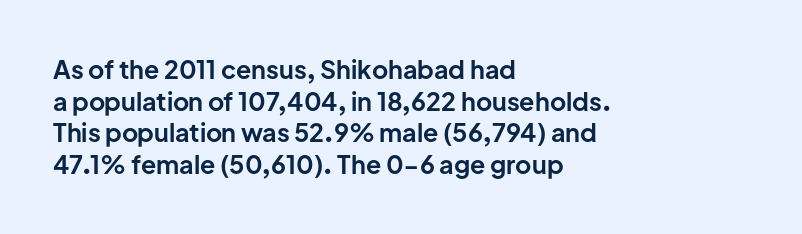
The image shows 25 px bold type, upright; set left-aligned, normal line spacing (1.27x), normal letter spacing, not underlined.
